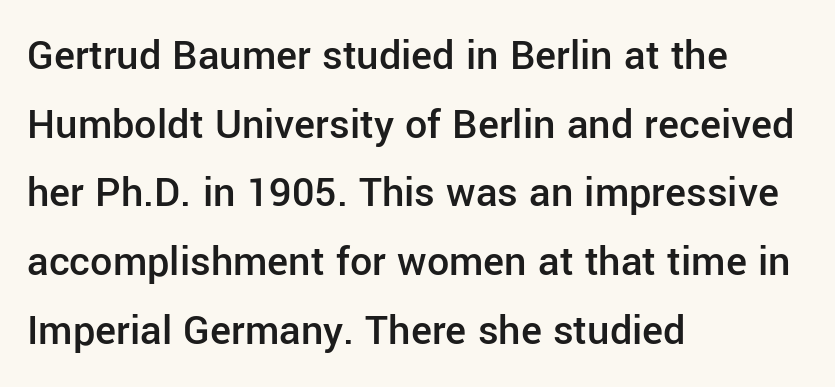
{"serif": "no", "italic": "no", "bold": "semi", "weight": "semibold", "width": "normal", "stroke_contrast": "low", "x_height": "medium", "monospaced": "no", "underline": "no", "align": "left", "line_spacing": "normal", "line_spacing_ratio": 1.56, "letter_spacing": "normal", "letter_spacing_em": 0.0, "glyph_px": 44}
